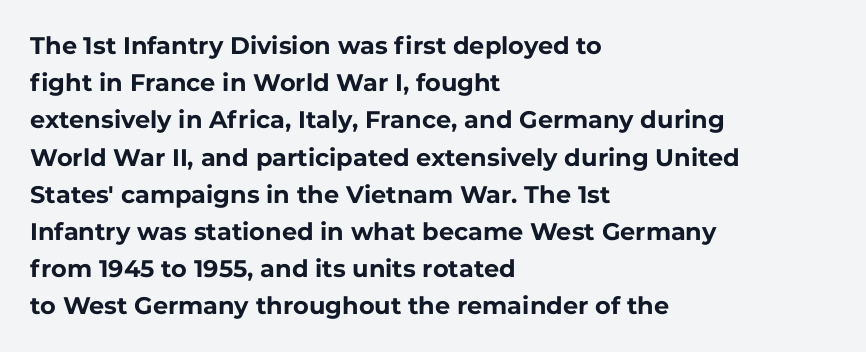
Q: Is the text bold? A: Yes.
Q: Is the text italic (slanted)? A: No, it is upright.
Q: Is the text underlined? A: No.
Q: How is the paragraph aligned? A: Left-aligned.
Q: Is the spacing between letters normal or unusually wide? A: Normal.
Q: Is the spacing between lines tight, normal or loose? A: Normal.
